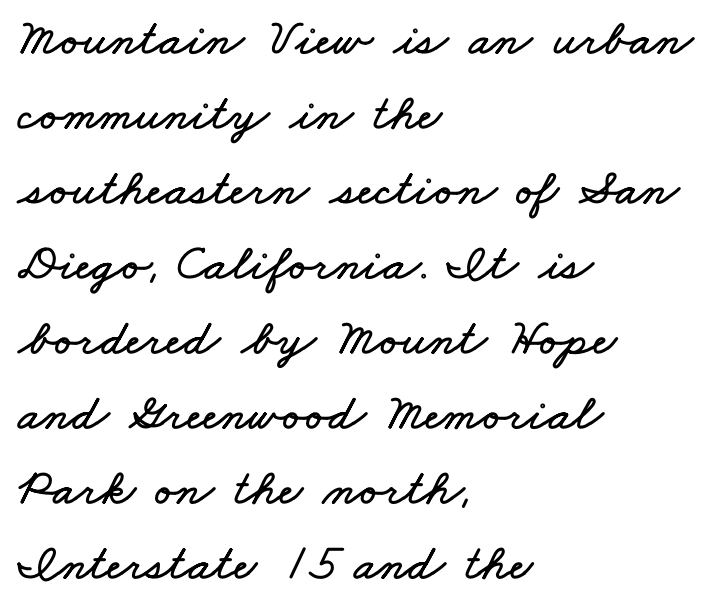
{"width": "wide", "stroke_contrast": "low", "x_height": "small", "monospaced": "no", "underline": "no", "align": "left", "line_spacing": "normal", "line_spacing_ratio": 1.47, "letter_spacing": "normal", "letter_spacing_em": 0.0, "glyph_px": 51}
